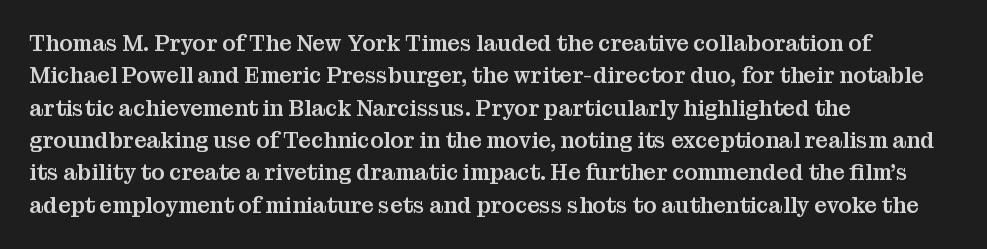
Q: Is the text italic (slanted)? A: No, it is upright.
Q: Is the text underlined? A: No.
Q: How is the paragraph aligned? A: Left-aligned.
Q: Is the spacing between letters normal or unusually wide? A: Normal.
Q: Is the spacing between lines tight, normal or loose? A: Normal.
